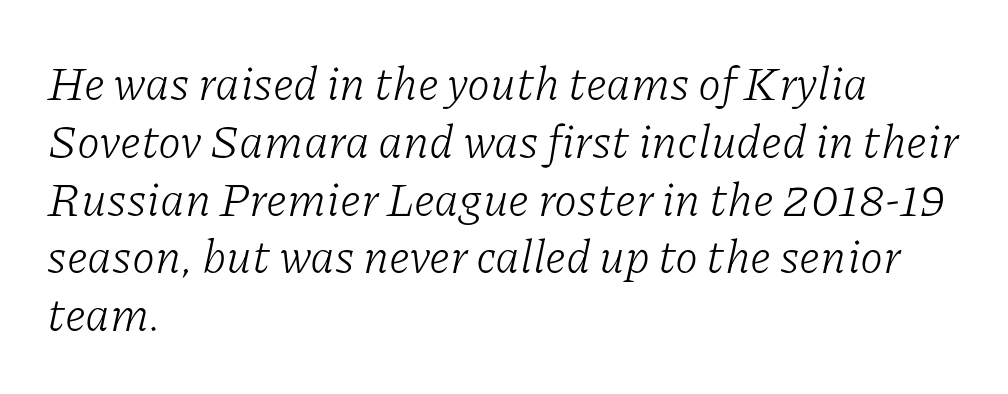
Q: Is the text bold? A: No.
Q: Is the text italic (slanted)? A: Yes, it leans right by about 11 degrees.
Q: Is the typeface a serif or a sans-serif typeface? A: Serif.
Q: Is the text underlined? A: No.
Q: How is the paragraph aligned? A: Left-aligned.
Q: Is the spacing between letters normal or unusually wide? A: Normal.
Q: Width (condensed, normal, or wide)? A: Normal.
Q: Stroke contrast? A: Low.
Q: x-height? A: Medium.
Q: Monospaced? A: No.
